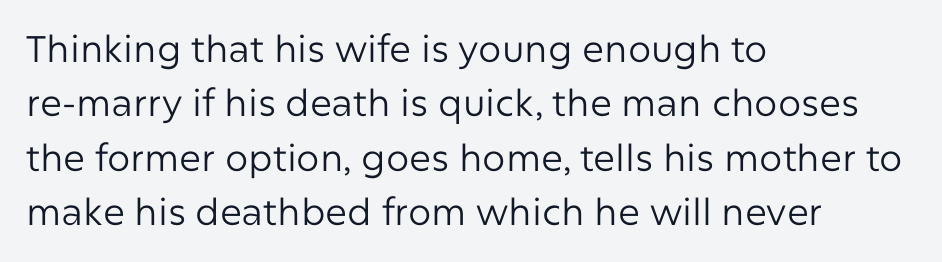
The image shows 37 px regular-weight sans-serif type, upright; set left-aligned, normal line spacing (1.47x), normal letter spacing, not underlined; low stroke contrast and a medium x-height.
